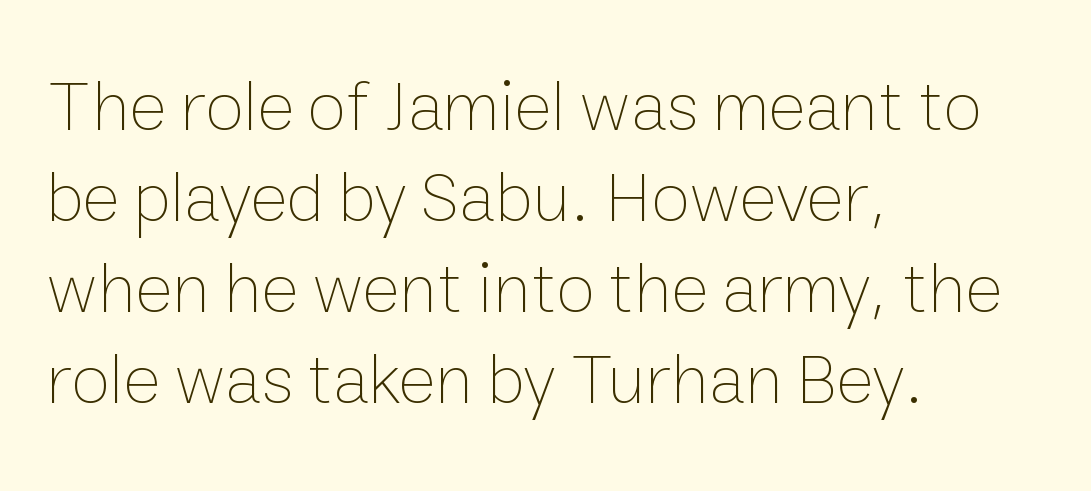
{"italic": "no", "bold": "no", "weight": "thin", "width": "normal", "stroke_contrast": "low", "x_height": "medium", "monospaced": "no", "underline": "no", "align": "left", "line_spacing": "normal", "line_spacing_ratio": 1.28, "letter_spacing": "normal", "letter_spacing_em": 0.0, "glyph_px": 71}
